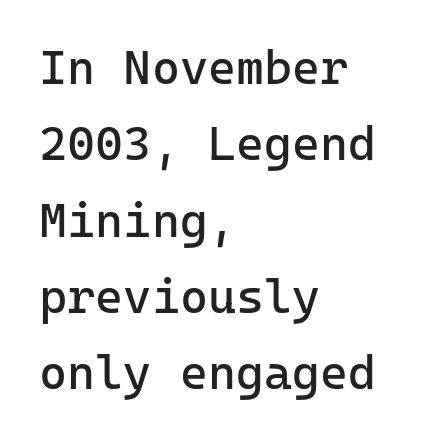
The image shows 48 px regular-weight sans-serif type, upright; set left-aligned, normal line spacing (1.59x), normal letter spacing, not underlined; low stroke contrast and a medium x-height.
